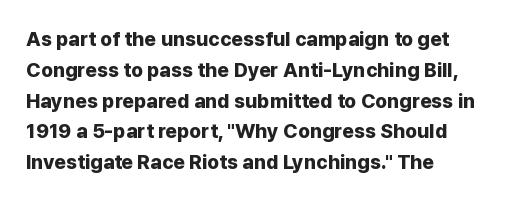
{"italic": "no", "bold": "yes", "underline": "no", "align": "left", "line_spacing": "normal", "line_spacing_ratio": 1.54, "letter_spacing": "normal", "letter_spacing_em": 0.0, "glyph_px": 20}
